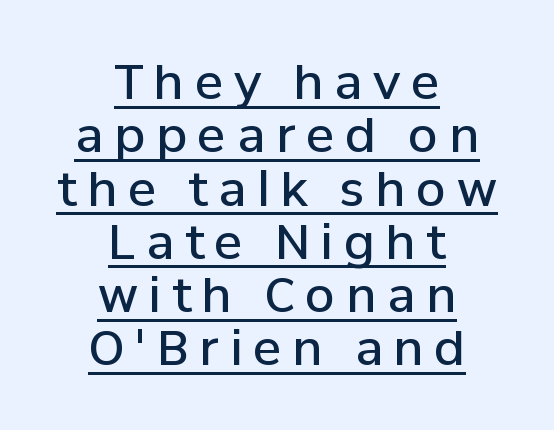
The face used here is rendered with a markedly widened letterfit. The rendering uses natural spacing where letterforms have individual widths. Reading down the block, each line starts at a different indent, mirrored at its end. The letters are semibold — heavier than regular but short of a full bold.
